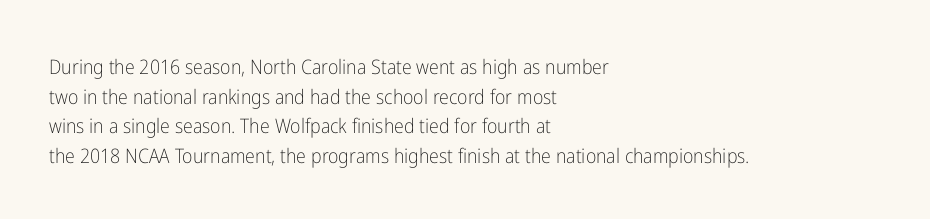
Compared with a typical body face, this is equally light or lighter still. The line texture is even and compact thanks to regular tracking. The space directly below the letters is spotless. Nope, not italic — everything's standing straight.
